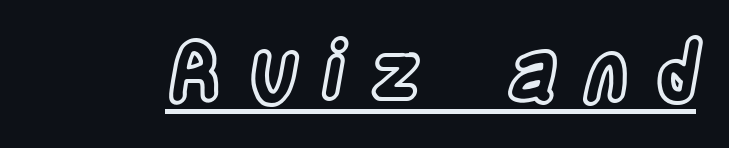
The image shows 80 px condensed type; set unusually wide letter spacing (+0.32 em), underlined; a large x-height.
